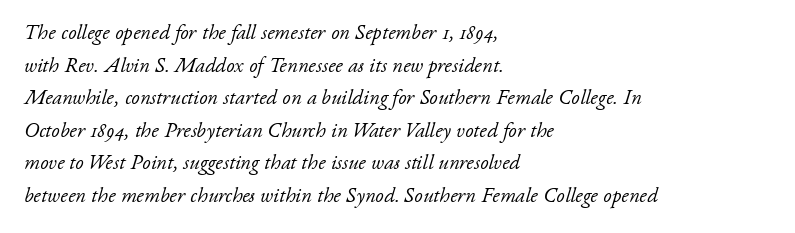
A normal amount of white space separates one row of letters from the next. Honestly, the letter spacing is just normal — you wouldn't notice it. A classic flush-left, rag-right setting is used for this passage. Bare-footed words on every line. The cut favours lightness, reaching ordinary text weight at its darkest.
